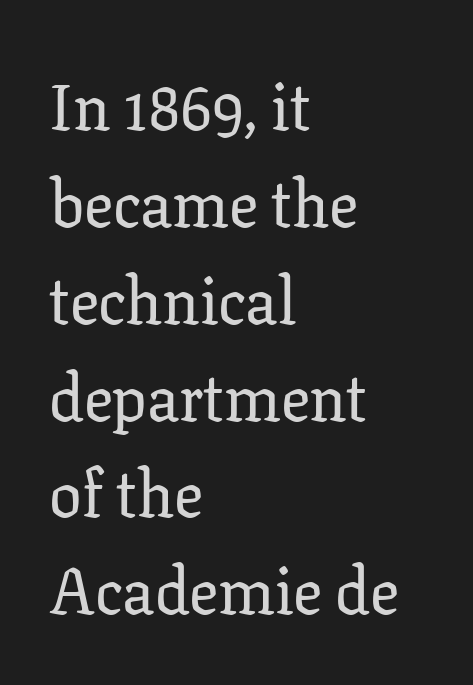
Q: Is the text italic (slanted)? A: No, it is upright.
Q: Is the typeface a serif or a sans-serif typeface? A: Serif.
Q: Is the text underlined? A: No.
Q: How is the paragraph aligned? A: Left-aligned.
Q: Is the spacing between letters normal or unusually wide? A: Normal.
Q: Is the spacing between lines tight, normal or loose? A: Normal.
Q: Width (condensed, normal, or wide)? A: Normal.
Q: Stroke contrast? A: Low.
Q: x-height? A: Medium.
Q: Monospaced? A: No.
